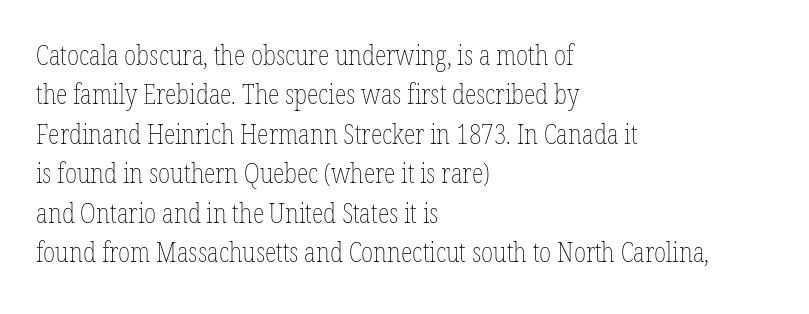
The image shows 27 px text type, upright; set left-aligned, normal line spacing (1.46x), normal letter spacing, not underlined.
